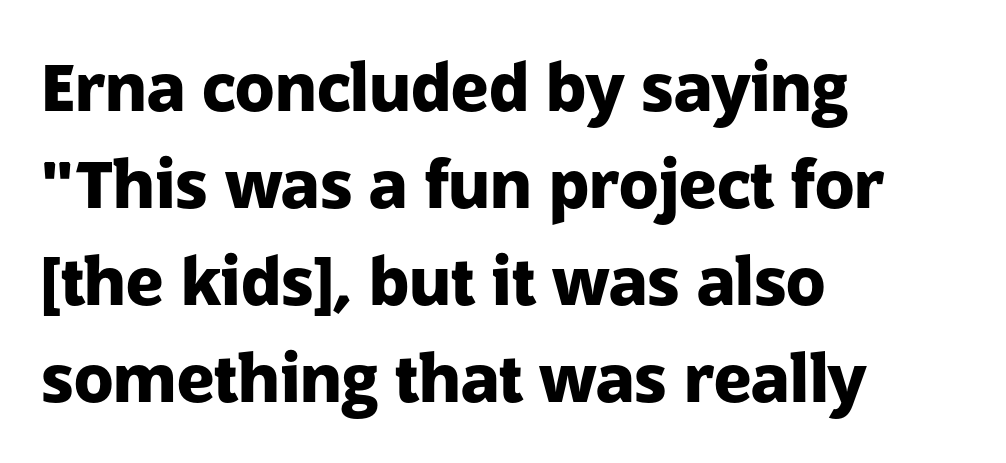
{"serif": "no", "italic": "no", "bold": "yes", "weight": "heavy", "width": "normal", "stroke_contrast": "low", "x_height": "medium", "monospaced": "no", "underline": "no", "align": "left", "line_spacing": "normal", "line_spacing_ratio": 1.49, "letter_spacing": "normal", "letter_spacing_em": 0.0, "glyph_px": 65}
